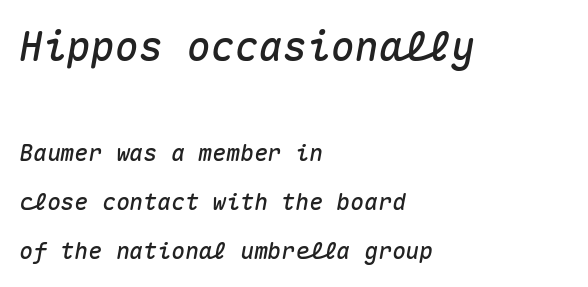
The image shows 40 px text type, italic (leaning right), monospaced; set left-aligned, loose line spacing (2.13x), normal letter spacing, not underlined; the first (top) block is 1.74x larger; medium stroke contrast and a medium x-height.
